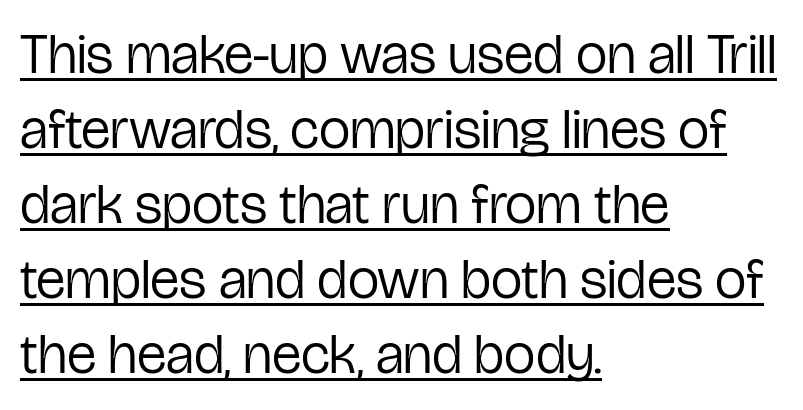
Q: Is the text bold? A: No.
Q: Is the text italic (slanted)? A: No, it is upright.
Q: Is the typeface a serif or a sans-serif typeface? A: Sans-serif.
Q: Is the text underlined? A: Yes.
Q: How is the paragraph aligned? A: Left-aligned.
Q: Is the spacing between letters normal or unusually wide? A: Normal.
Q: Is the spacing between lines tight, normal or loose? A: Normal.
Q: Width (condensed, normal, or wide)? A: Condensed.
Q: Stroke contrast? A: Low.
Q: x-height? A: Medium.
Q: Monospaced? A: No.
